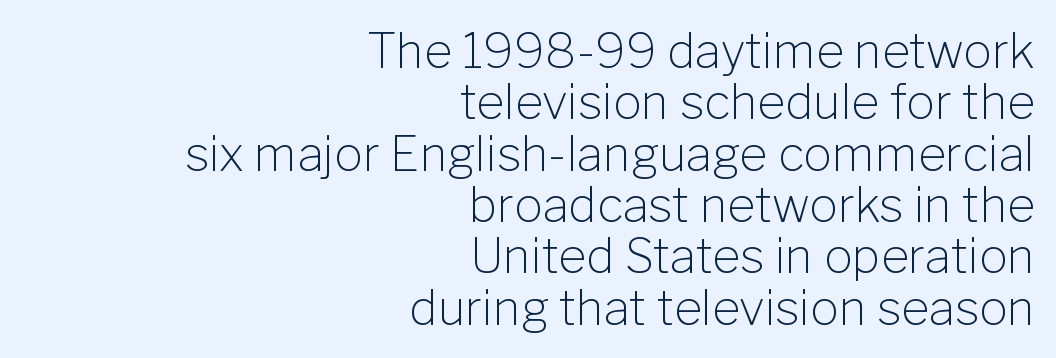
Q: Is the text bold? A: No.
Q: Is the text italic (slanted)? A: No, it is upright.
Q: Is the typeface a serif or a sans-serif typeface? A: Sans-serif.
Q: Is the text underlined? A: No.
Q: How is the paragraph aligned? A: Right-aligned.
Q: Is the spacing between letters normal or unusually wide? A: Normal.
Q: Is the spacing between lines tight, normal or loose? A: Tight.
Q: Width (condensed, normal, or wide)? A: Normal.
Q: Stroke contrast? A: Low.
Q: x-height? A: Medium.
Q: Monospaced? A: No.
